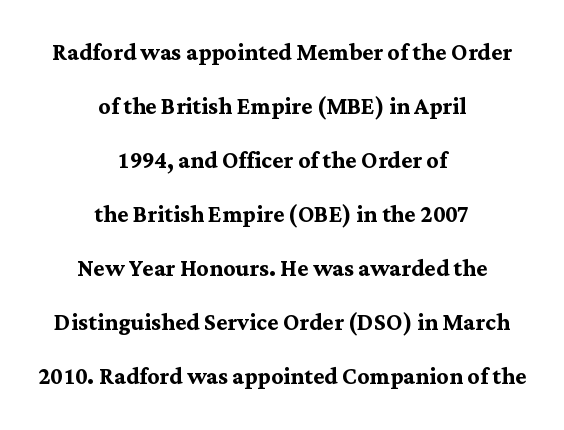
On the weight axis this lands at bold, roughly 700. Is there any slant? The stems are plumb. The passage shown is typed in a proportional face where columns would drift. The passage shown is not underscored anywhere. A typesetter would call this zero additional tracking.
